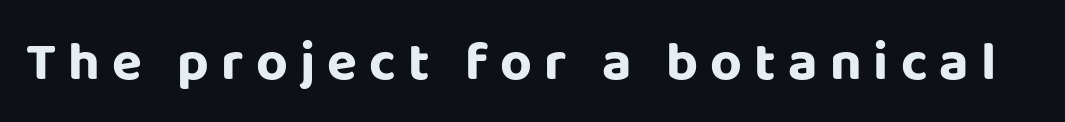
Q: Is the text italic (slanted)? A: No, it is upright.
Q: Is the typeface a serif or a sans-serif typeface? A: Sans-serif.
Q: Is the text underlined? A: No.
Q: Is the spacing between letters normal or unusually wide? A: Unusually wide.
Q: Width (condensed, normal, or wide)? A: Normal.
Q: Stroke contrast? A: Low.
Q: x-height? A: Large.
Q: Monospaced? A: No.
